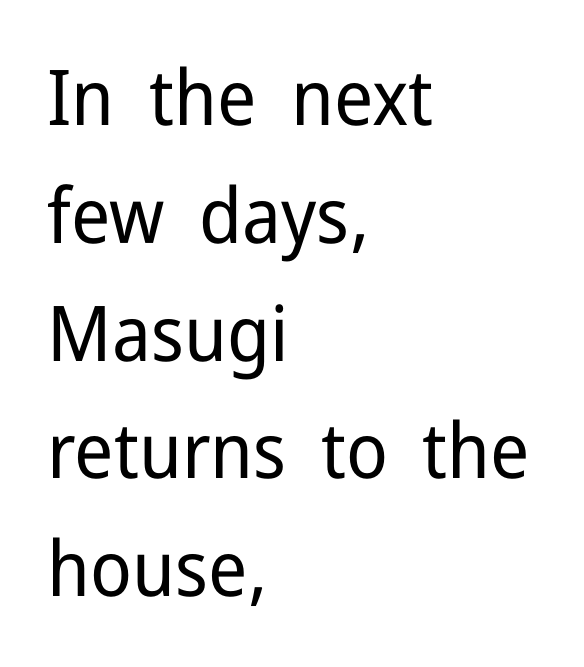
Q: Is the text bold? A: No.
Q: Is the text italic (slanted)? A: No, it is upright.
Q: Is the typeface a serif or a sans-serif typeface? A: Sans-serif.
Q: Is the text underlined? A: No.
Q: How is the paragraph aligned? A: Left-aligned.
Q: Is the spacing between letters normal or unusually wide? A: Normal.
Q: Is the spacing between lines tight, normal or loose? A: Normal.
Q: Width (condensed, normal, or wide)? A: Normal.
Q: Stroke contrast? A: Low.
Q: x-height? A: Medium.
Q: Monospaced? A: No.
